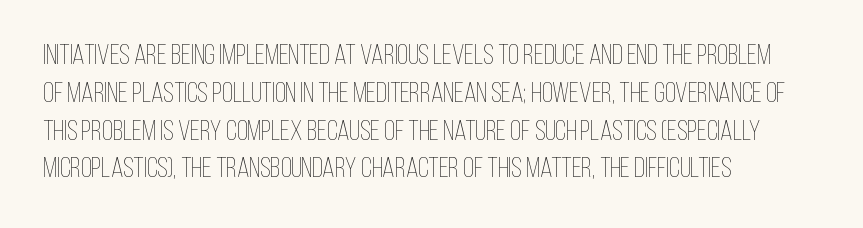
The image shows 28 px thin, condensed type, upright; set left-aligned, normal line spacing (1.35x), normal letter spacing, not underlined; low stroke contrast and a large x-height.
